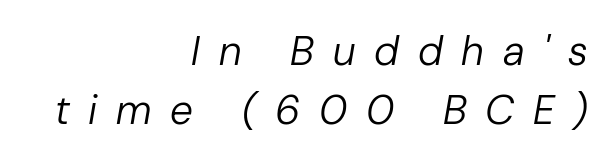
The image shows 41 px regular-weight type, italic (leaning right); set right-aligned, normal line spacing (1.45x), unusually wide letter spacing (+0.46 em), not underlined; low stroke contrast and a medium x-height.
